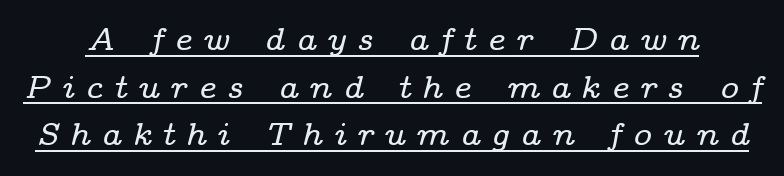
Q: Is the text italic (slanted)? A: Yes, it leans right by about 14 degrees.
Q: Is the typeface a serif or a sans-serif typeface? A: Serif.
Q: Is the text underlined? A: Yes.
Q: Is the spacing between letters normal or unusually wide? A: Unusually wide.
Q: Is the spacing between lines tight, normal or loose? A: Normal.
Q: Width (condensed, normal, or wide)? A: Wide.
Q: Stroke contrast? A: Low.
Q: x-height? A: Medium.
Q: Monospaced? A: No.
